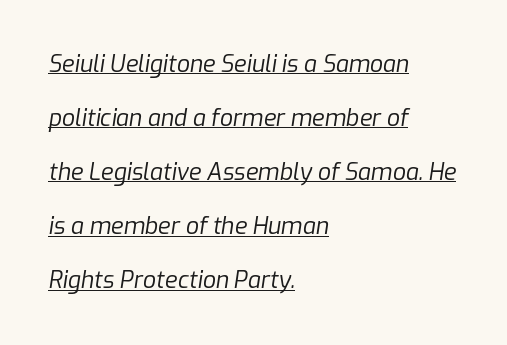
The image shows 23 px text type, italic (leaning right); set left-aligned, loose line spacing (2.35x), normal letter spacing, underlined.
